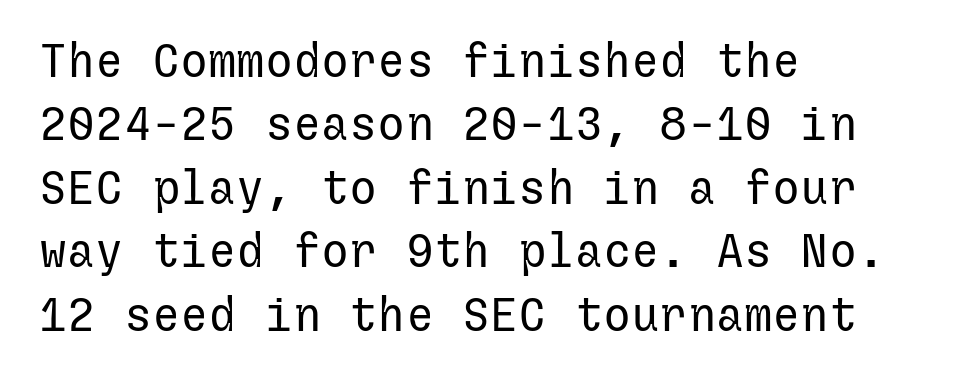
Q: Is the text bold? A: No.
Q: Is the text italic (slanted)? A: No, it is upright.
Q: Is the typeface a serif or a sans-serif typeface? A: Sans-serif.
Q: Is the text underlined? A: No.
Q: How is the paragraph aligned? A: Left-aligned.
Q: Is the spacing between letters normal or unusually wide? A: Normal.
Q: Is the spacing between lines tight, normal or loose? A: Normal.
Q: Width (condensed, normal, or wide)? A: Normal.
Q: Stroke contrast? A: Low.
Q: x-height? A: Medium.
